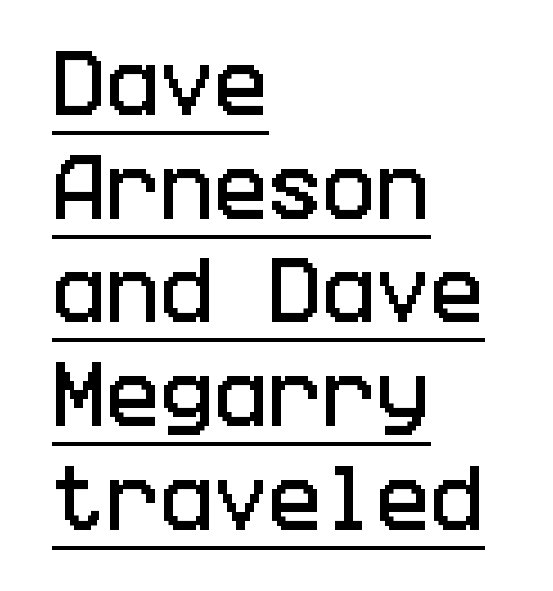
{"serif": "no", "italic": "no", "width": "condensed", "stroke_contrast": "low", "x_height": "large", "underline": "yes", "align": "left", "line_spacing": "normal", "line_spacing_ratio": 1.44, "letter_spacing": "normal", "letter_spacing_em": 0.0, "glyph_px": 72}
